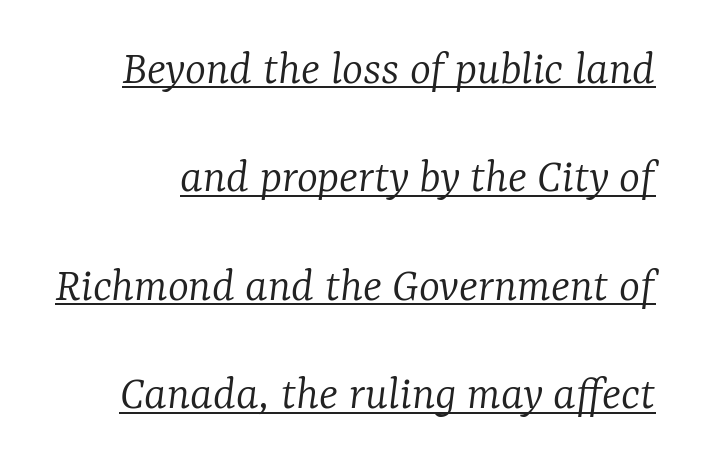
The image shows 50 px light serif type, italic (leaning right); set loose line spacing (2.17x), normal letter spacing, underlined; low stroke contrast and a medium x-height.
